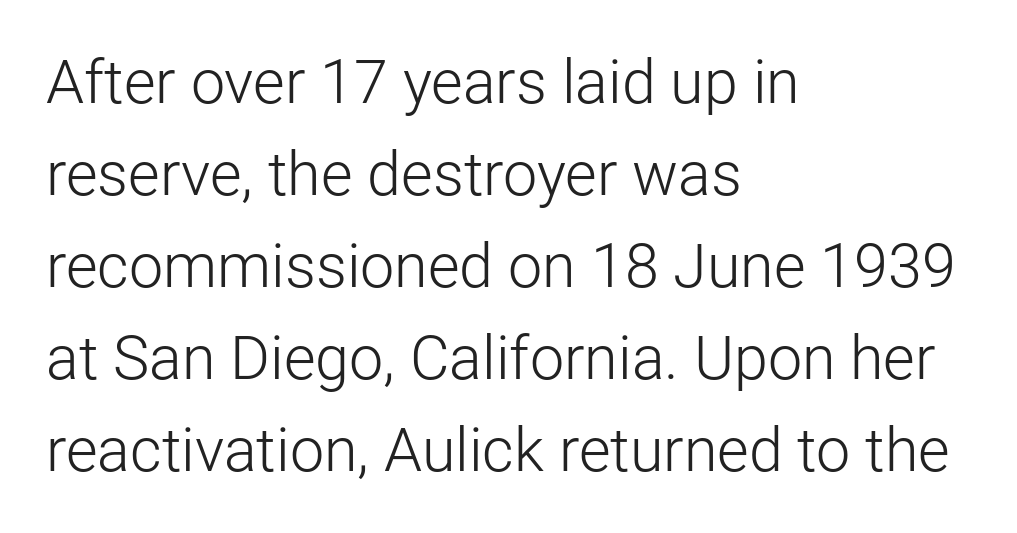
{"serif": "no", "italic": "no", "bold": "no", "weight": "light", "width": "normal", "stroke_contrast": "low", "x_height": "medium", "monospaced": "no", "underline": "no", "align": "left", "line_spacing": "normal", "line_spacing_ratio": 1.51, "letter_spacing": "normal", "letter_spacing_em": 0.0, "glyph_px": 61}
